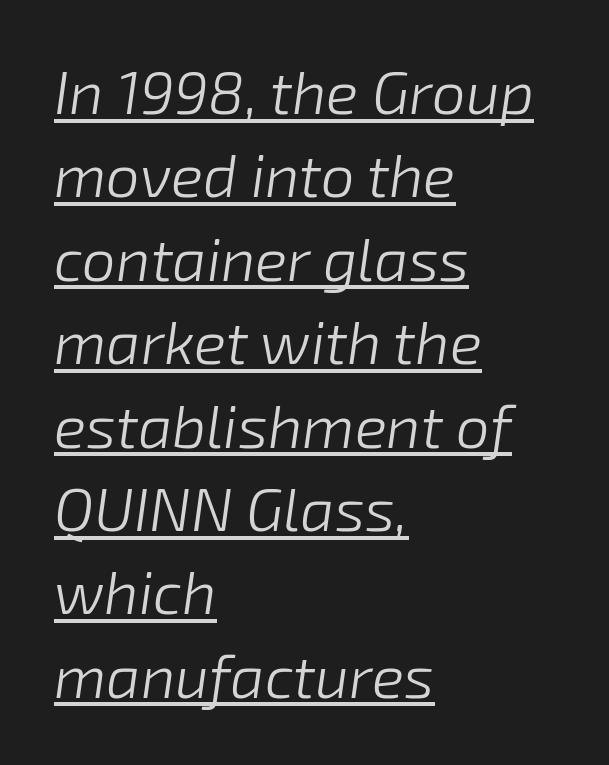
Q: Is the text bold? A: No.
Q: Is the text italic (slanted)? A: Yes, it leans right by about 8 degrees.
Q: Is the text underlined? A: Yes.
Q: How is the paragraph aligned? A: Left-aligned.
Q: Is the spacing between letters normal or unusually wide? A: Normal.
Q: Is the spacing between lines tight, normal or loose? A: Normal.
Q: Width (condensed, normal, or wide)? A: Normal.
Q: Stroke contrast? A: Low.
Q: x-height? A: Medium.
Q: Monospaced? A: No.
